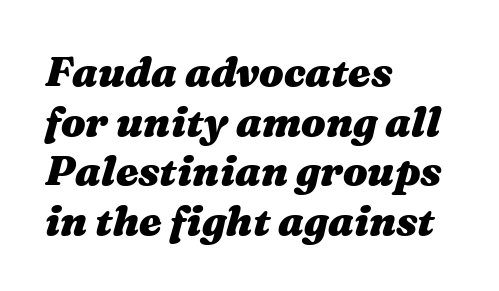
{"italic": "yes", "lean": "right", "slant_degrees": 16, "bold": "yes", "weight": "heavy", "width": "wide", "stroke_contrast": "medium", "x_height": "medium", "monospaced": "no", "underline": "no", "align": "left", "line_spacing_ratio": 1.21, "letter_spacing": "normal", "letter_spacing_em": 0.0, "glyph_px": 41}
